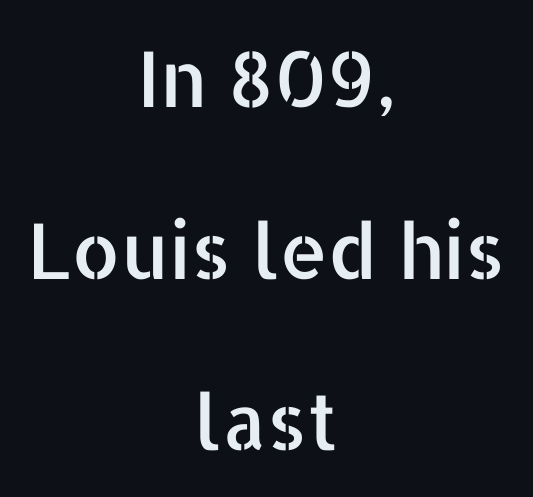
The image shows 77 px sans-serif type, upright; set centered, loose line spacing (2.23x), normal letter spacing, not underlined; low stroke contrast and a medium x-height.
